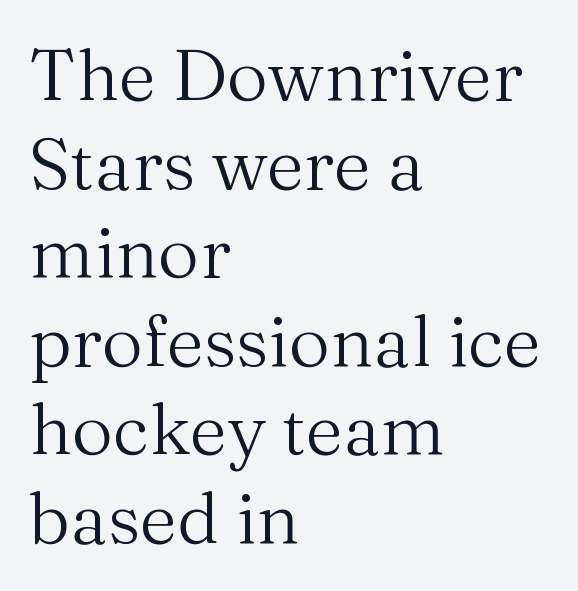
{"serif": "yes", "italic": "no", "bold": "no", "weight": "regular", "width": "normal", "stroke_contrast": "medium", "x_height": "medium", "monospaced": "no", "underline": "no", "align": "left", "line_spacing_ratio": 1.23, "letter_spacing": "normal", "letter_spacing_em": 0.0, "glyph_px": 72}
